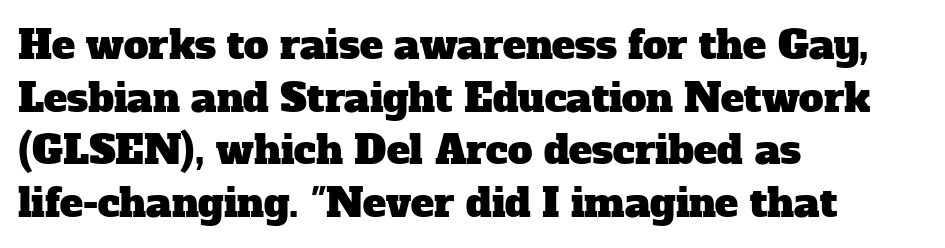
{"serif": "yes", "width": "normal", "stroke_contrast": "low", "x_height": "medium", "monospaced": "no", "underline": "no", "align": "left", "line_spacing": "normal", "line_spacing_ratio": 1.35, "letter_spacing": "normal", "letter_spacing_em": 0.0, "glyph_px": 39}
